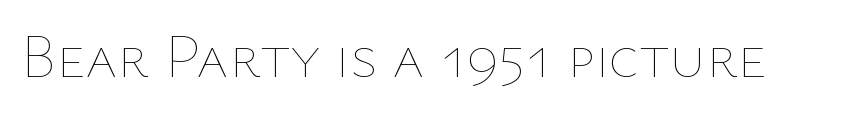
When letters stand straight like this, we call the style roman or upright. A typesetter would call this proportional, since set widths differ per character. There is no visible air inserted between adjacent glyphs. Only glyphs here, with clear space below each row.
